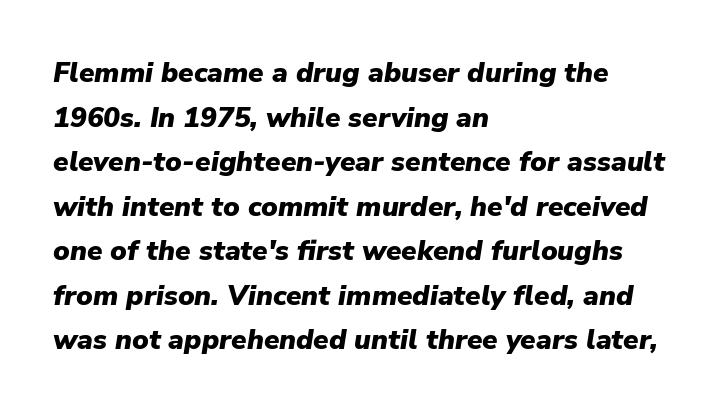
Q: Is the text bold? A: Yes.
Q: Is the text italic (slanted)? A: Yes, it leans right by about 9 degrees.
Q: Is the text underlined? A: No.
Q: How is the paragraph aligned? A: Left-aligned.
Q: Is the spacing between letters normal or unusually wide? A: Normal.
Q: Is the spacing between lines tight, normal or loose? A: Normal.
Q: Width (condensed, normal, or wide)? A: Normal.
Q: Stroke contrast? A: Low.
Q: x-height? A: Medium.
Q: Monospaced? A: No.
